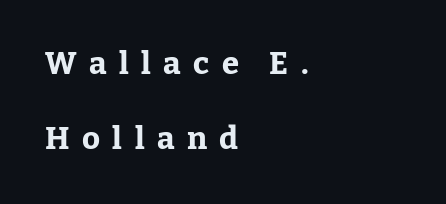
Q: Is the text bold? A: Yes.
Q: Is the text italic (slanted)? A: No, it is upright.
Q: Is the typeface a serif or a sans-serif typeface? A: Serif.
Q: Is the text underlined? A: No.
Q: How is the paragraph aligned? A: Left-aligned.
Q: Is the spacing between letters normal or unusually wide? A: Unusually wide.
Q: Is the spacing between lines tight, normal or loose? A: Loose.
Q: Width (condensed, normal, or wide)? A: Normal.
Q: Stroke contrast? A: Low.
Q: x-height? A: Medium.
Q: Monospaced? A: No.
